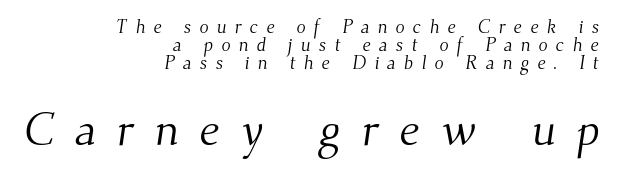
Q: Is the text bold? A: No.
Q: Is the typeface a serif or a sans-serif typeface? A: Serif.
Q: Is the text underlined? A: No.
Q: How is the paragraph aligned? A: Right-aligned.
Q: Is the spacing between letters normal or unusually wide? A: Unusually wide.
Q: Is the spacing between lines tight, normal or loose? A: Tight.
Q: Which block of text is set in a larger size, the first (top) or the second (bottom)? A: The second (bottom) one.
Q: Width (condensed, normal, or wide)? A: Normal.
Q: Stroke contrast? A: Medium.
Q: x-height? A: Small.
Q: Monospaced? A: No.
